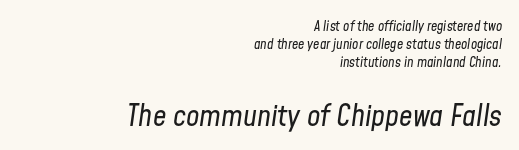
The image shows 30 px regular-weight, condensed type, italic (leaning right); set right-aligned, normal line spacing (1.3x), normal letter spacing, not underlined; the second (bottom) block is 2.14x larger; low stroke contrast and a medium x-height.
